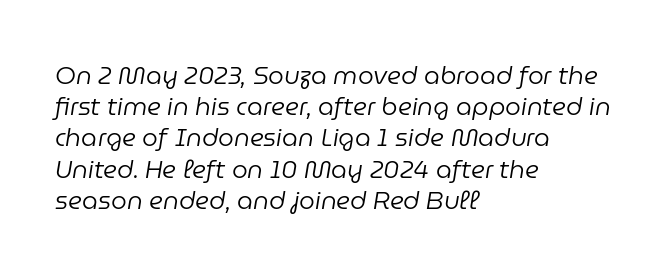
Q: Is the text bold? A: No.
Q: Is the text italic (slanted)? A: Yes, it leans right by about 9 degrees.
Q: Is the text underlined? A: No.
Q: How is the paragraph aligned? A: Left-aligned.
Q: Is the spacing between letters normal or unusually wide? A: Normal.
Q: Is the spacing between lines tight, normal or loose? A: Normal.
